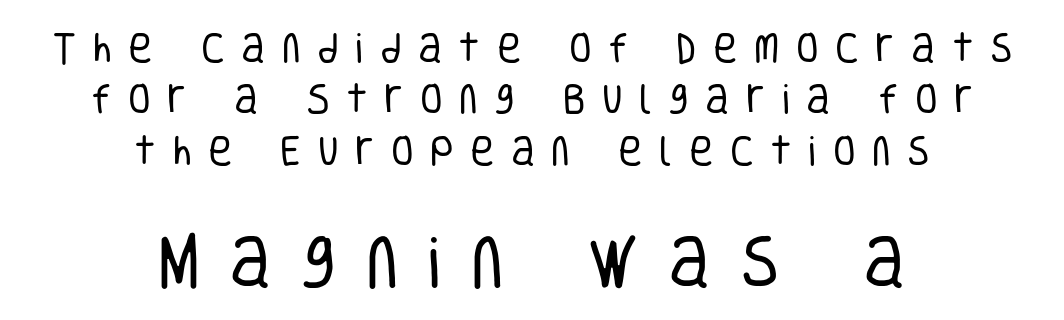
You could not count columns in this text — the font is proportionally spaced. In CSS terms this would be text-align: center. Nobody drew a line under any word here. How are the letters spaced? Widely, with obvious added tracking. Ordinary non-slanted type is in use.
